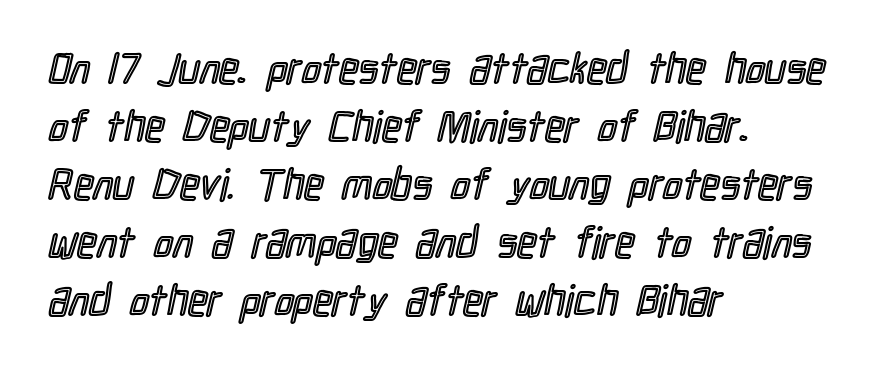
{"width": "condensed", "x_height": "medium", "monospaced": "no", "underline": "no", "align": "left", "line_spacing": "normal", "line_spacing_ratio": 1.35, "letter_spacing": "normal", "letter_spacing_em": 0.0, "glyph_px": 43}
